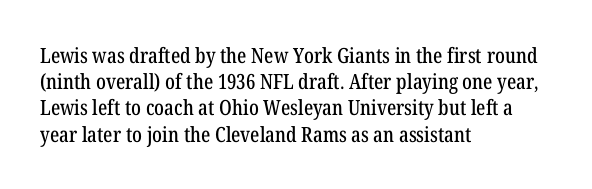
A typesetter would call this leading conventional body-copy spacing. Upright lettering throughout. This rendering uses left alignment, leaving the right contour irregular. The letterforms sit shoulder to shoulder at normal distance. Decoration check: the copy has no underline.
